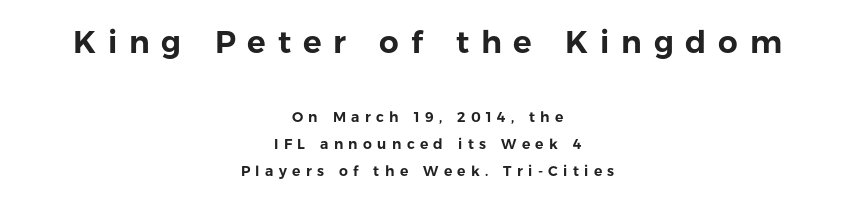
The type family on display is of the sans-serif kind. Think of a printed novel: that variable character pitch is what you see here. Honestly, the letter spacing is so wide it's the main thing you notice. Posture: vertical.
